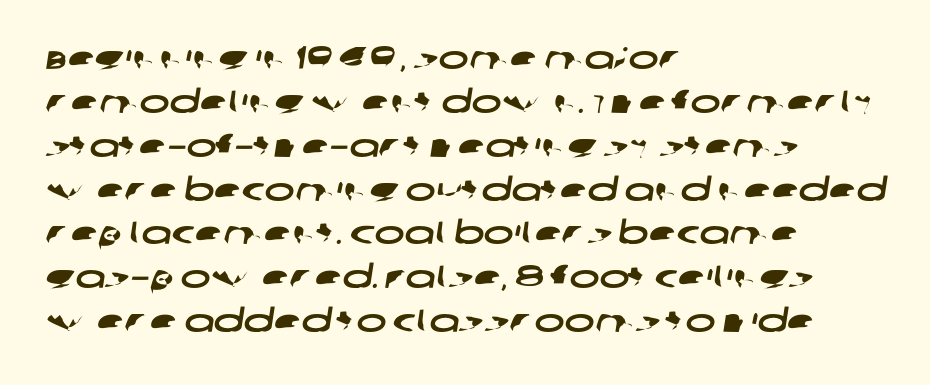
The image shows 32 px wide sans-serif type; set left-aligned, normal line spacing (1.37x), normal letter spacing, not underlined; low stroke contrast and a large x-height.
